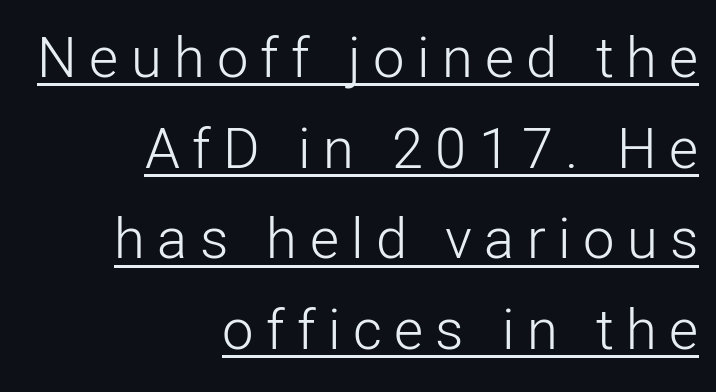
{"serif": "no", "italic": "no", "bold": "no", "weight": "light", "width": "normal", "stroke_contrast": "low", "x_height": "medium", "monospaced": "no", "underline": "yes", "align": "right", "line_spacing": "normal", "line_spacing_ratio": 1.62, "letter_spacing": "wide", "letter_spacing_em": 0.22, "glyph_px": 56}
